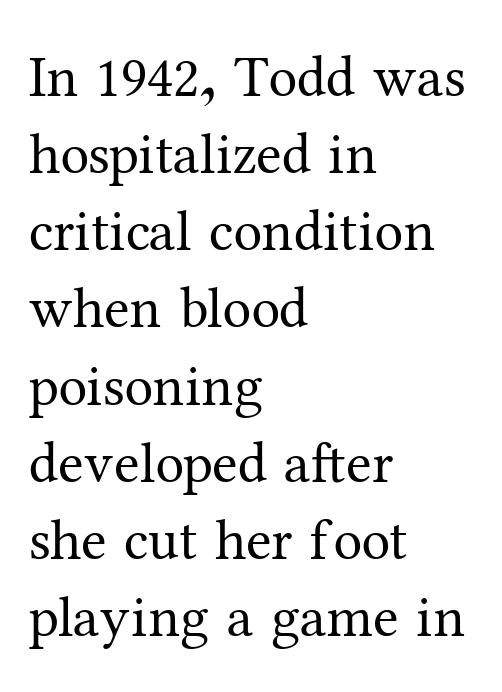
Nope, not italic — everything's standing straight. Between one letter and the next there's only the usual sliver of space. Character widths vary here, with narrow letters taking less room than wide ones. The lines in this sample share a left origin and differ only in where they stop.
